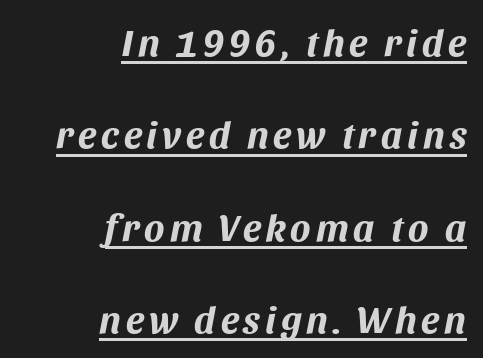
Q: Is the text bold? A: Yes.
Q: Is the text italic (slanted)? A: Yes, it leans right by about 11 degrees.
Q: Is the text underlined? A: Yes.
Q: How is the paragraph aligned? A: Right-aligned.
Q: Is the spacing between lines tight, normal or loose? A: Loose.
Q: Width (condensed, normal, or wide)? A: Normal.
Q: Stroke contrast? A: Medium.
Q: x-height? A: Large.
Q: Monospaced? A: No.
